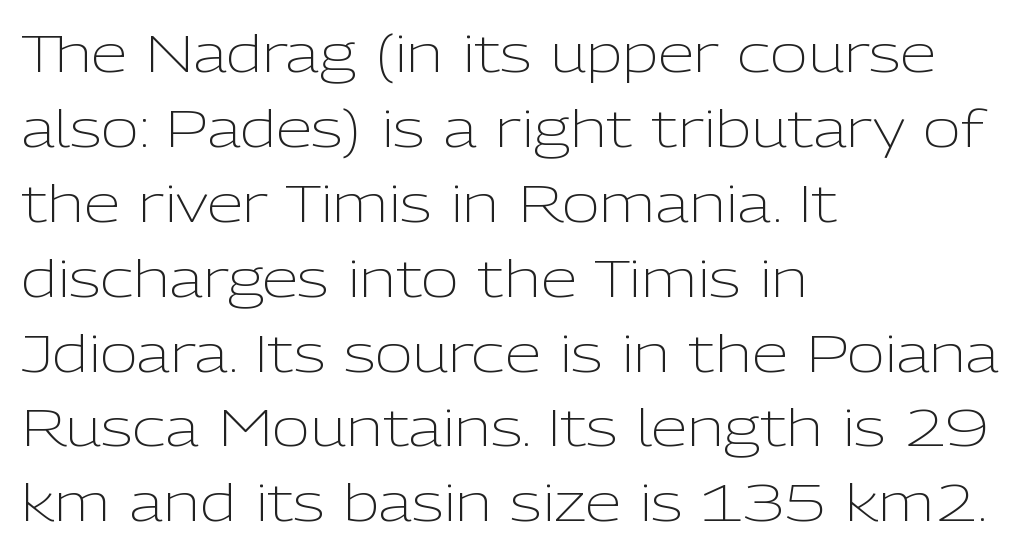
The image shows 52 px light sans-serif type, upright; set left-aligned, normal line spacing (1.44x), normal letter spacing, not underlined; low stroke contrast and a medium x-height.
